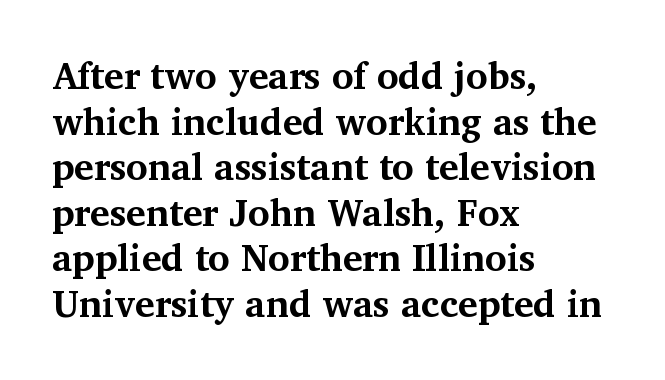
The image shows 37 px bold serif type, upright; set left-aligned, line spacing 1.23x, normal letter spacing, not underlined; medium stroke contrast and a medium x-height.
